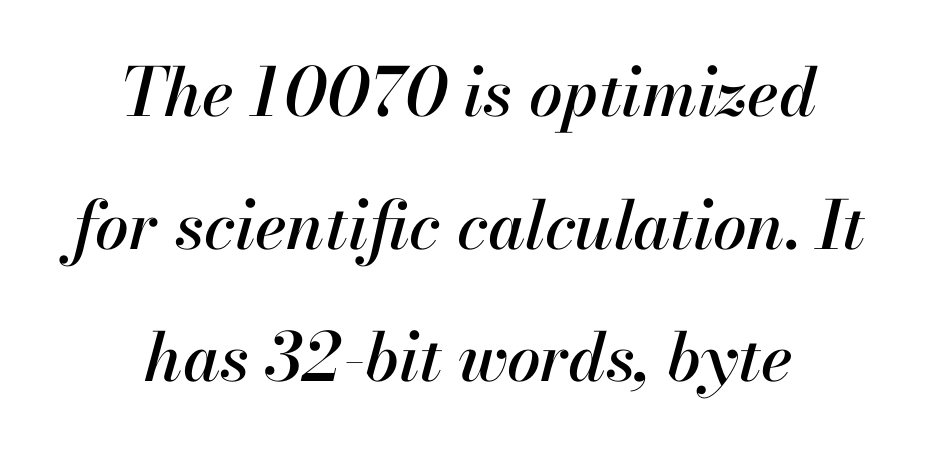
{"italic": "yes", "lean": "right", "slant_degrees": 13, "width": "normal", "stroke_contrast": "high", "x_height": "small", "monospaced": "no", "underline": "no", "align": "center", "line_spacing": "loose", "line_spacing_ratio": 1.98, "letter_spacing": "normal", "letter_spacing_em": 0.0, "glyph_px": 67}
